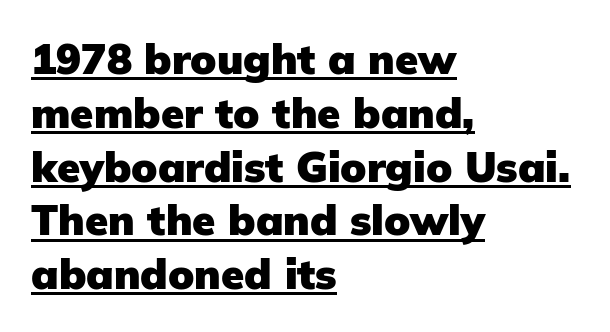
Typesetter's note: full bold, strokes at maximum text heaviness. Here the designer chose a conventional face with non-uniform glyph widths. The rendering uses a moderate line-height, typical for paragraphs. The letters sit at their default tracking, neither squeezed nor spread. Like a heading marked for emphasis, these lines bear an underscore.
